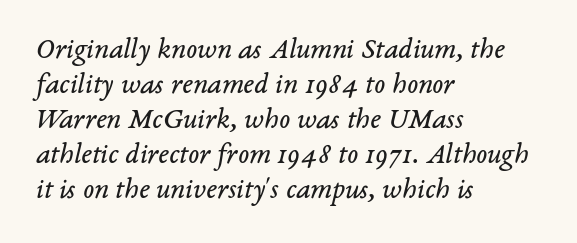
The image shows 29 px regular-weight serif type, italic (leaning right); set left-aligned, line spacing 1.21x, normal letter spacing, not underlined; low stroke contrast and a medium x-height.
